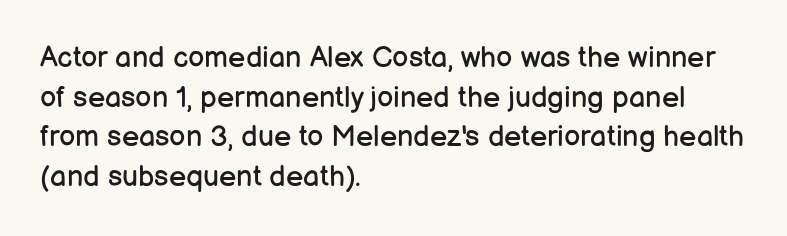
{"serif": "no", "italic": "no", "bold": "no", "weight": "regular", "width": "normal", "stroke_contrast": "low", "x_height": "medium", "monospaced": "no", "underline": "no", "align": "left", "line_spacing": "normal", "line_spacing_ratio": 1.37, "letter_spacing": "normal", "letter_spacing_em": 0.0, "glyph_px": 29}
